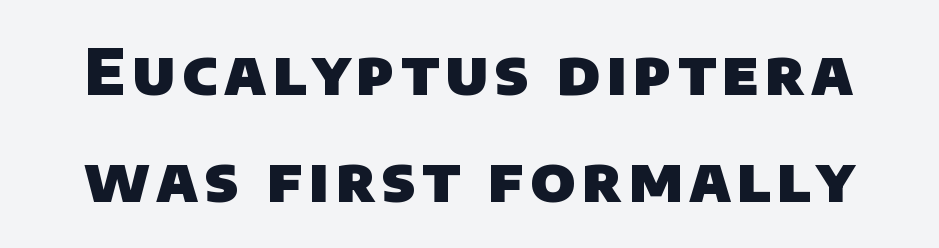
{"serif": "no", "bold": "yes", "weight": "heavy", "width": "normal", "stroke_contrast": "low", "x_height": "large", "monospaced": "no", "underline": "no", "line_spacing_ratio": 1.73, "glyph_px": 62}
